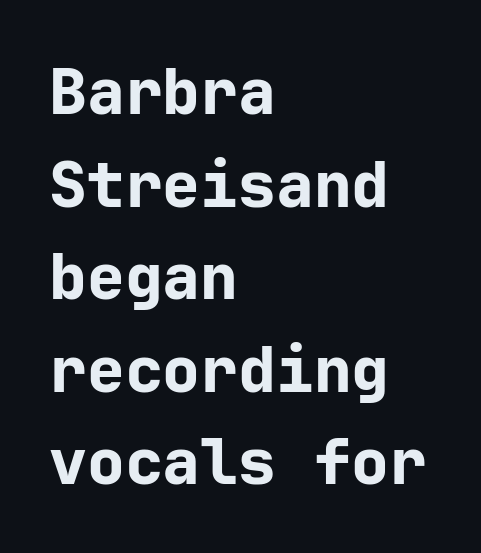
{"serif": "no", "italic": "no", "bold": "yes", "weight": "bold", "width": "normal", "stroke_contrast": "low", "x_height": "medium", "underline": "no", "align": "left", "line_spacing": "normal", "line_spacing_ratio": 1.47, "letter_spacing": "normal", "letter_spacing_em": 0.0, "glyph_px": 63}
